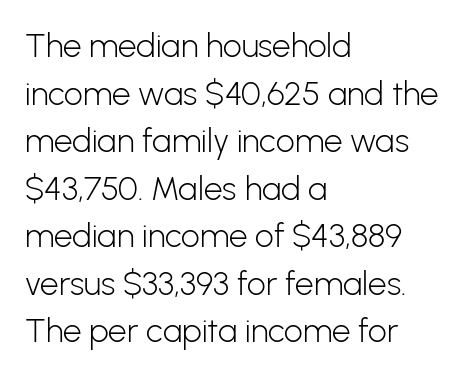
{"serif": "no", "italic": "no", "bold": "no", "weight": "light", "width": "normal", "stroke_contrast": "low", "x_height": "medium", "monospaced": "no", "underline": "no", "align": "left", "line_spacing": "normal", "line_spacing_ratio": 1.44, "letter_spacing": "normal", "letter_spacing_em": 0.0, "glyph_px": 33}
